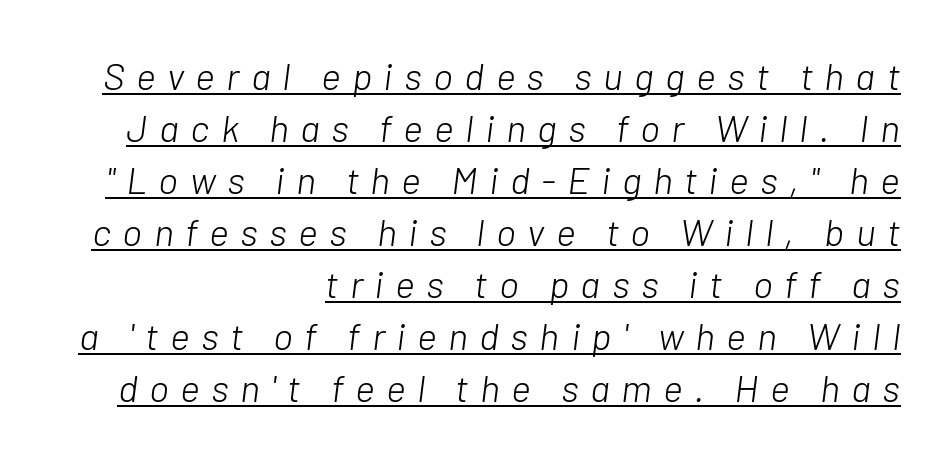
Q: Is the text bold? A: No.
Q: Is the text italic (slanted)? A: Yes, it leans right by about 7 degrees.
Q: Is the text underlined? A: Yes.
Q: How is the paragraph aligned? A: Right-aligned.
Q: Is the spacing between letters normal or unusually wide? A: Unusually wide.
Q: Is the spacing between lines tight, normal or loose? A: Normal.
Q: Width (condensed, normal, or wide)? A: Normal.
Q: Stroke contrast? A: Low.
Q: x-height? A: Medium.
Q: Monospaced? A: No.
